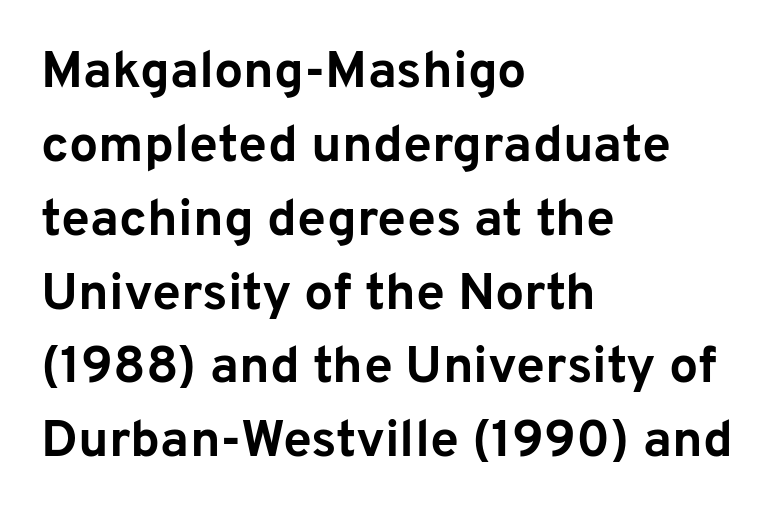
Q: Is the text bold? A: Yes.
Q: Is the text italic (slanted)? A: No, it is upright.
Q: Is the typeface a serif or a sans-serif typeface? A: Sans-serif.
Q: Is the text underlined? A: No.
Q: How is the paragraph aligned? A: Left-aligned.
Q: Is the spacing between letters normal or unusually wide? A: Normal.
Q: Is the spacing between lines tight, normal or loose? A: Normal.
Q: Width (condensed, normal, or wide)? A: Normal.
Q: Stroke contrast? A: Low.
Q: x-height? A: Medium.
Q: Monospaced? A: No.
